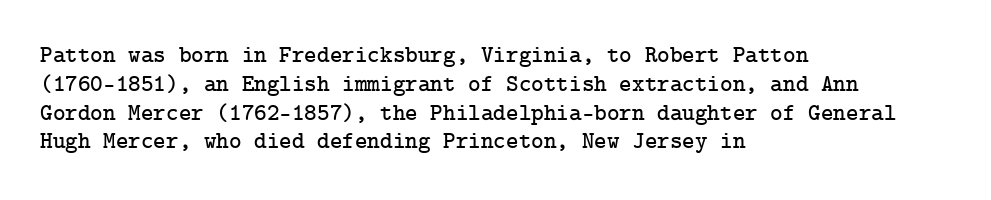
In CSS terms this would be text-align: left. The letters stand upright; this is a roman face. Underlining? Definitely not there. These lines keep a tight, regular rhythm from letter to letter.
